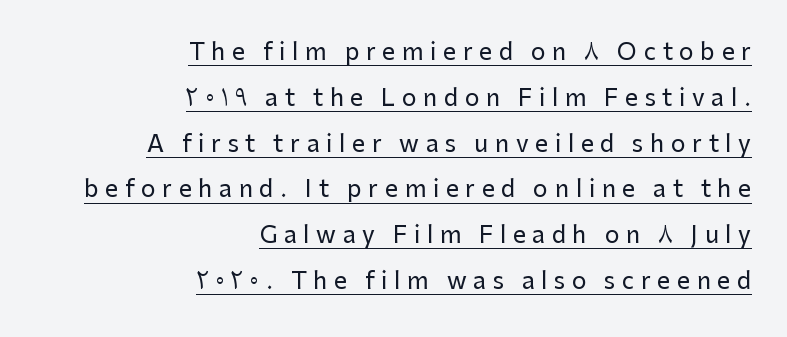
The image shows 23 px text type, upright; set right-aligned, loose line spacing (1.99x), unusually wide letter spacing (+0.29 em), underlined.
